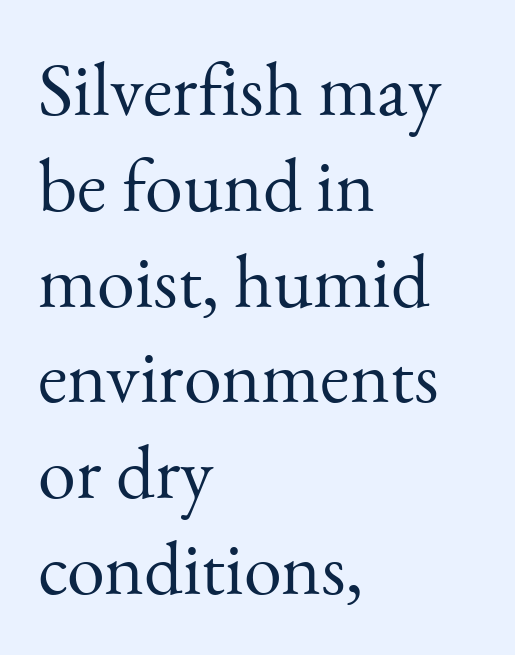
The image shows 76 px light serif type, upright; set left-aligned, normal line spacing (1.26x), normal letter spacing, not underlined; medium stroke contrast and a small x-height.
